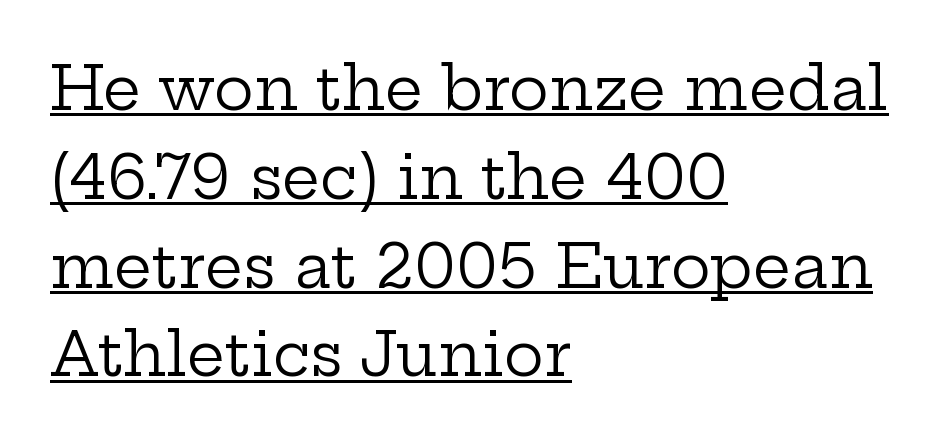
The image shows 60 px regular-weight, wide serif type, upright; set left-aligned, normal line spacing (1.48x), normal letter spacing, underlined; low stroke contrast and a medium x-height.
